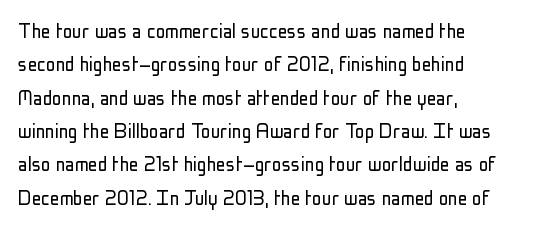
The letterforms sit at book weight or below. Posture: straight, roman, zero tilt. Tracking value appears to be zero — textbook default spacing. The passage shown stacks its lines at a standard gap. Is the block centered? No — it sits flush against the left margin. The foot of each line stays bare and open.
